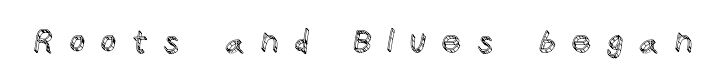
Q: Is the text italic (slanted)? A: Yes.
Q: Is the text underlined? A: No.
Q: Is the spacing between letters normal or unusually wide? A: Unusually wide.
Q: Width (condensed, normal, or wide)? A: Normal.
Q: x-height? A: Large.
Q: Monospaced? A: No.
